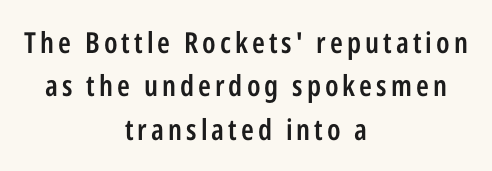
{"serif": "no", "italic": "no", "bold": "semi", "weight": "semibold", "width": "condensed", "stroke_contrast": "low", "x_height": "medium", "monospaced": "no", "underline": "no", "align": "center", "line_spacing": "normal", "line_spacing_ratio": 1.5, "glyph_px": 29}
